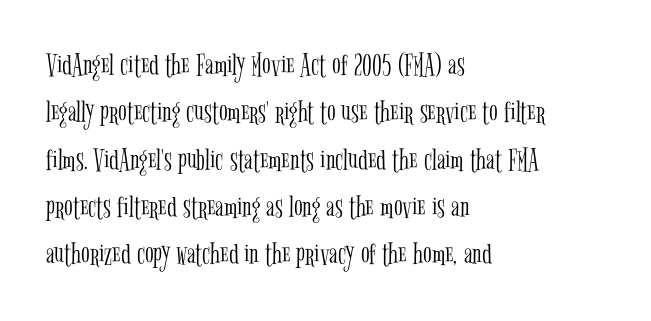
The image shows 32 px light, condensed serif type, upright; set left-aligned, normal line spacing (1.48x), normal letter spacing, not underlined; low stroke contrast and a medium x-height.
